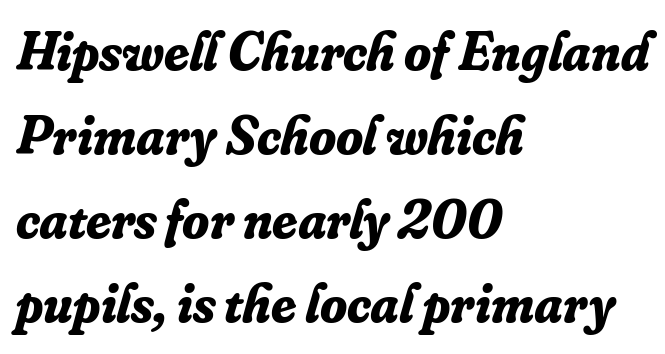
The image shows 55 px bold serif type, italic (leaning right); set left-aligned, normal line spacing (1.53x), normal letter spacing, not underlined; low stroke contrast and a small x-height.
